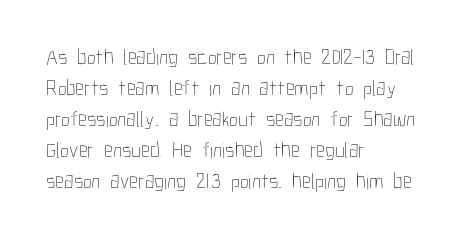
The image shows 22 px text type, upright; set left-aligned, normal line spacing (1.41x), normal letter spacing, not underlined.
